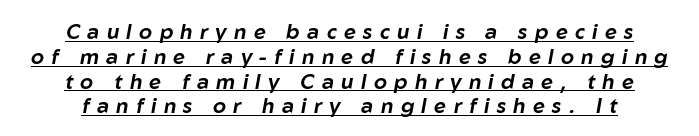
The image shows 21 px text type, italic (leaning right); set line spacing 1.18x, unusually wide letter spacing (+0.35 em), underlined.
